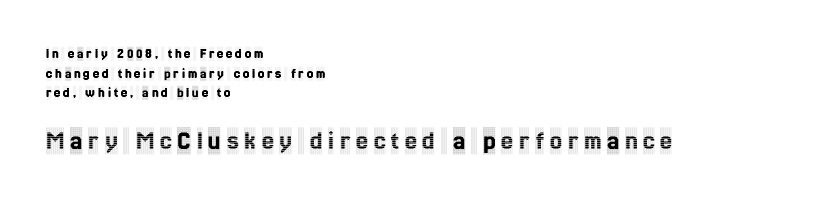
The image shows 27 px text type, upright; set left-aligned, normal line spacing (1.41x), unusually wide letter spacing (+0.21 em), not underlined; the second (bottom) block is 1.93x larger.
